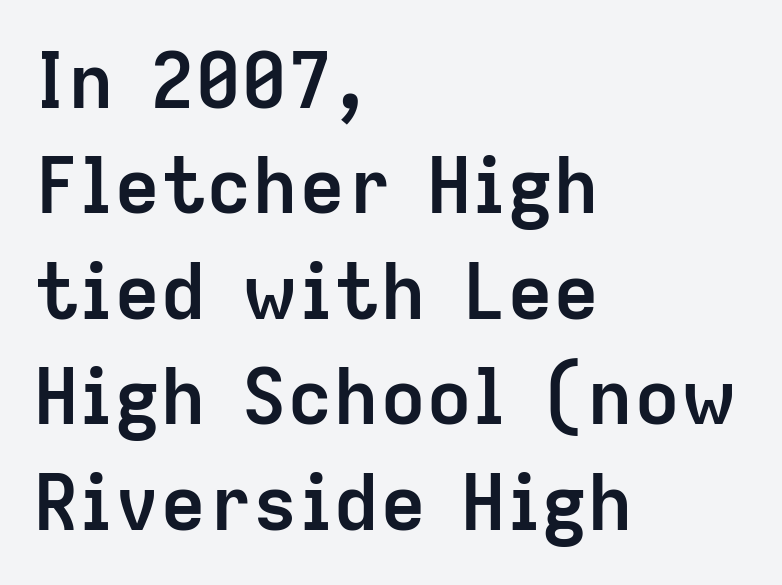
Q: Is the text bold? A: Yes.
Q: Is the text italic (slanted)? A: No, it is upright.
Q: Is the typeface a serif or a sans-serif typeface? A: Sans-serif.
Q: Is the text underlined? A: No.
Q: How is the paragraph aligned? A: Left-aligned.
Q: Is the spacing between letters normal or unusually wide? A: Normal.
Q: Is the spacing between lines tight, normal or loose? A: Normal.
Q: Width (condensed, normal, or wide)? A: Normal.
Q: Stroke contrast? A: Low.
Q: x-height? A: Medium.
Q: Monospaced? A: No.
